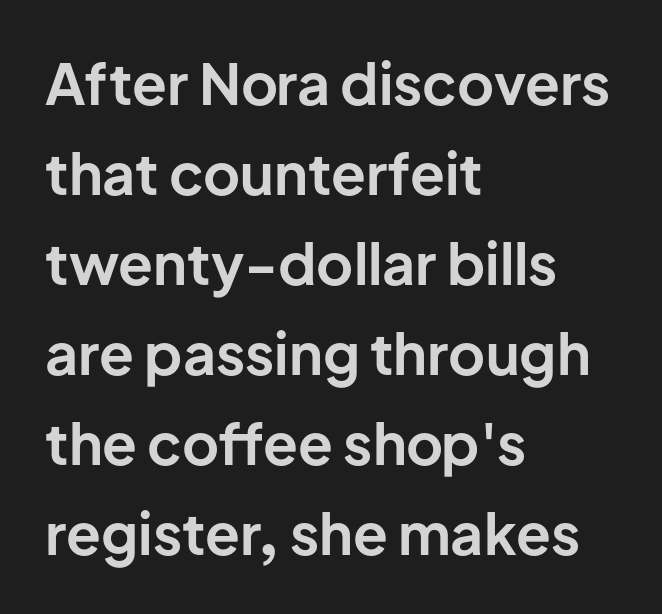
{"serif": "no", "italic": "no", "bold": "yes", "weight": "bold", "width": "normal", "stroke_contrast": "low", "x_height": "medium", "monospaced": "no", "underline": "no", "align": "left", "line_spacing": "normal", "line_spacing_ratio": 1.58, "letter_spacing": "normal", "letter_spacing_em": 0.0, "glyph_px": 57}
